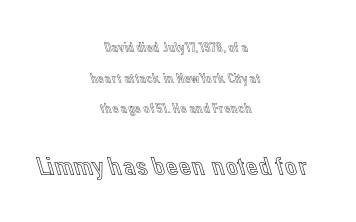
The image shows 27 px text type; set centered, loose line spacing (2.18x), normal letter spacing, not underlined; the second (bottom) block is 1.93x larger.
